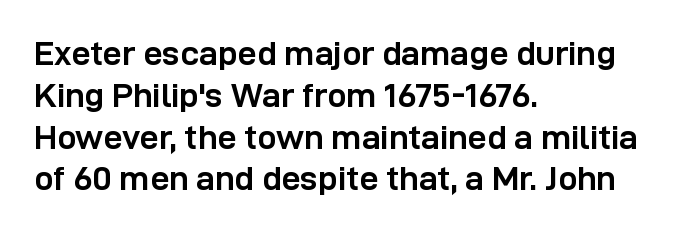
The image shows 34 px semibold sans-serif type, upright; set left-aligned, line spacing 1.23x, normal letter spacing, not underlined; low stroke contrast and a medium x-height.
